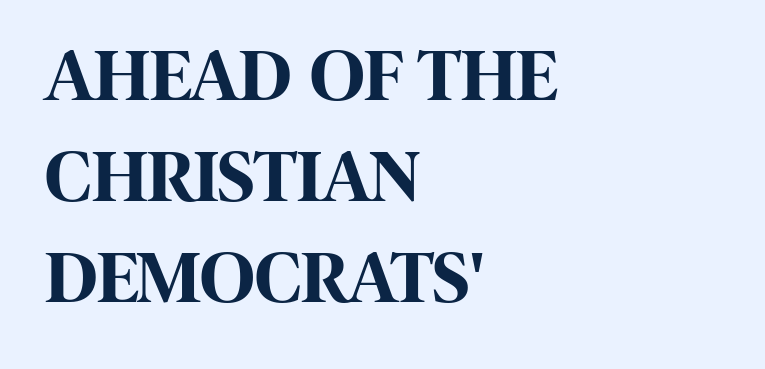
Strokes here are thick enough to call this a true bold. Italic: no, the glyphs are upright roman. The baseline area is clear. Spacing verdict: proportional, widths tailored to each character.
